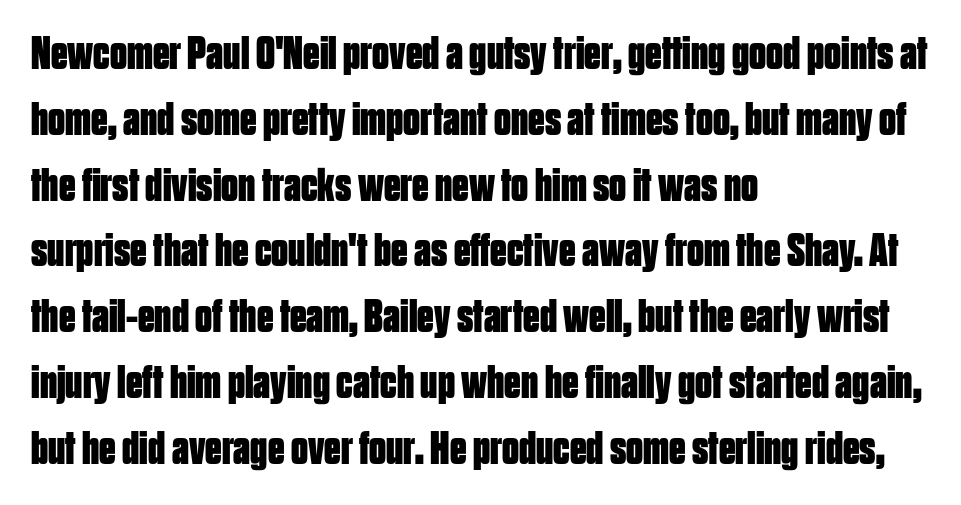
A typesetter would call this proportional, since set widths differ per character. Between one letter and the next there's only the usual sliver of space. The letters stand straight up with perfectly vertical stems. The rendering anchors every line to the left-hand side. Unmarked baselines from the first word to the last.
